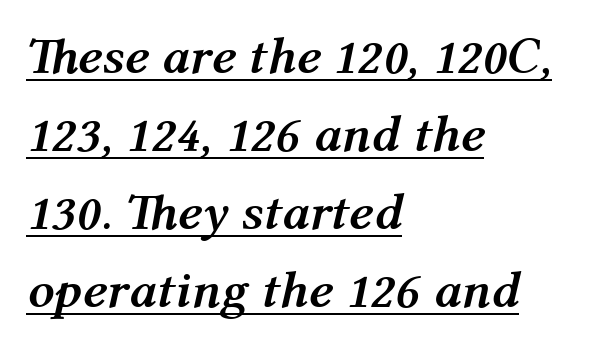
{"italic": "yes", "lean": "right", "slant_degrees": 12, "bold": "yes", "weight": "semibold", "width": "normal", "stroke_contrast": "medium", "x_height": "medium", "monospaced": "no", "underline": "yes", "align": "left", "line_spacing": "normal", "line_spacing_ratio": 1.5, "letter_spacing": "normal", "letter_spacing_em": 0.0, "glyph_px": 52}
